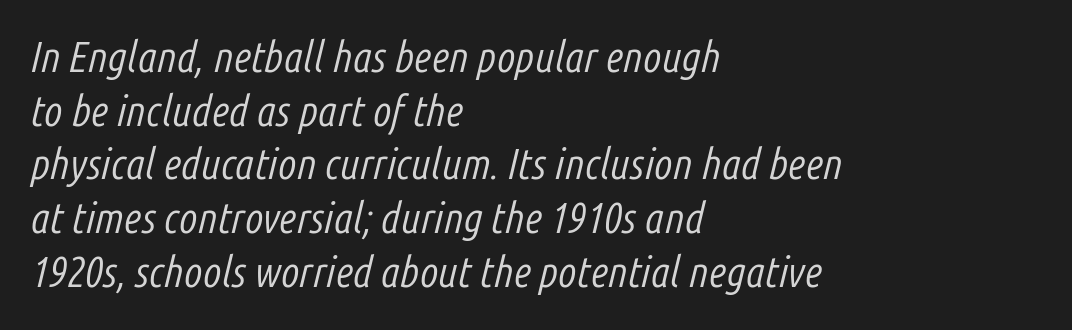
The image shows 43 px light, condensed type, italic (leaning right); set left-aligned, normal line spacing (1.25x), normal letter spacing, not underlined; low stroke contrast and a medium x-height.
